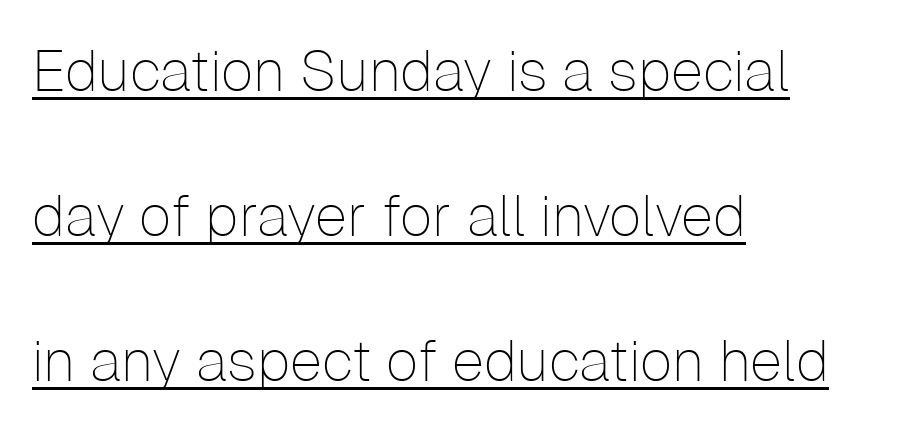
{"serif": "no", "italic": "no", "bold": "no", "weight": "thin", "width": "normal", "stroke_contrast": "low", "x_height": "medium", "monospaced": "no", "underline": "yes", "align": "left", "line_spacing": "loose", "line_spacing_ratio": 2.5, "letter_spacing": "normal", "letter_spacing_em": 0.0, "glyph_px": 58}
